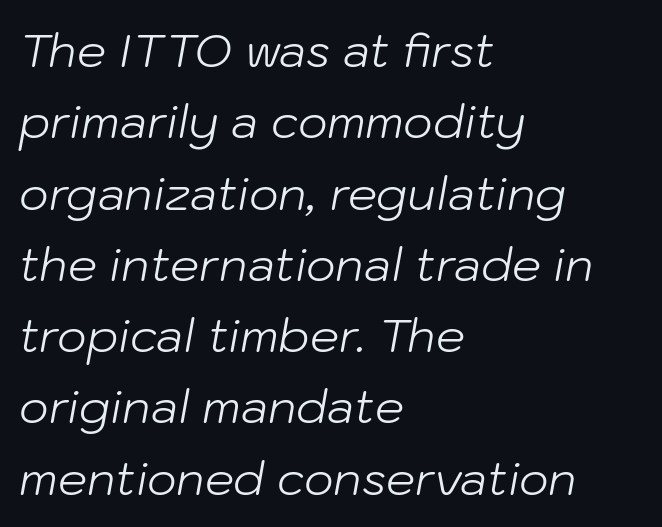
The image shows 46 px light type, italic (leaning right); set left-aligned, normal line spacing (1.55x), normal letter spacing, not underlined; low stroke contrast and a medium x-height.
